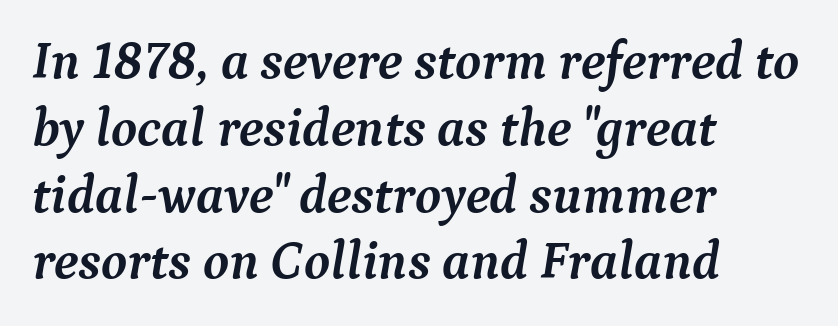
Q: Is the text bold? A: Yes.
Q: Is the text italic (slanted)? A: Yes, it leans right by about 9 degrees.
Q: Is the typeface a serif or a sans-serif typeface? A: Serif.
Q: Is the text underlined? A: No.
Q: How is the paragraph aligned? A: Left-aligned.
Q: Is the spacing between letters normal or unusually wide? A: Normal.
Q: Is the spacing between lines tight, normal or loose? A: Normal.
Q: Width (condensed, normal, or wide)? A: Normal.
Q: Stroke contrast? A: Medium.
Q: x-height? A: Medium.
Q: Monospaced? A: No.
